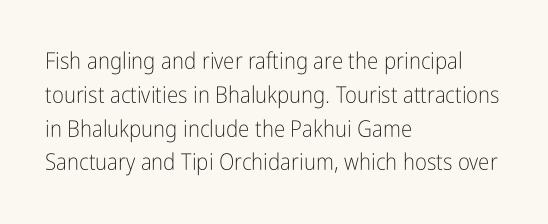
Q: Is the text bold? A: No.
Q: Is the text italic (slanted)? A: No, it is upright.
Q: Is the text underlined? A: No.
Q: How is the paragraph aligned? A: Left-aligned.
Q: Is the spacing between letters normal or unusually wide? A: Normal.
Q: Is the spacing between lines tight, normal or loose? A: Normal.
